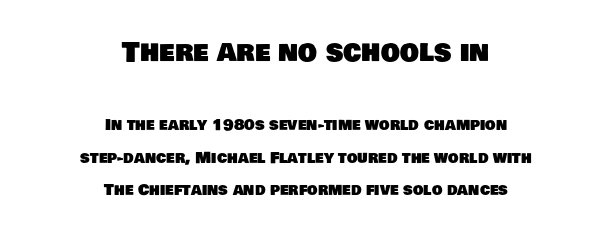
Q: Is the text underlined? A: No.
Q: How is the paragraph aligned? A: Centered.
Q: Is the spacing between letters normal or unusually wide? A: Normal.
Q: Is the spacing between lines tight, normal or loose? A: Loose.
Q: Which block of text is set in a larger size, the first (top) or the second (bottom)? A: The first (top) one.
